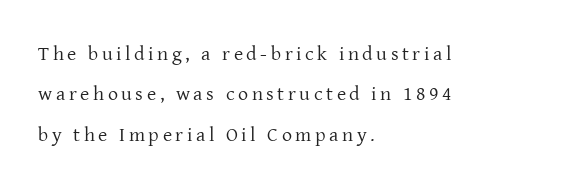
The image shows 20 px text type, upright; set left-aligned, loose line spacing (2.02x), not underlined.
